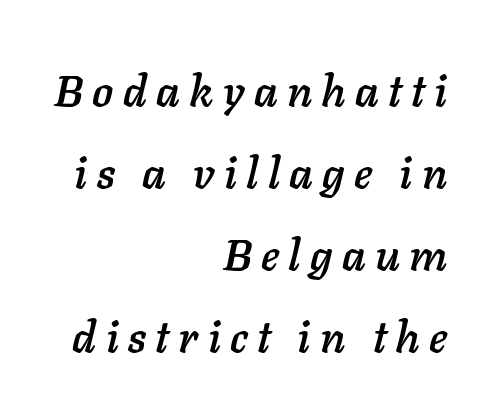
The letters advance in unequal steps, a hallmark of proportional type. Descenders hang freely into open space. Tracking value appears strongly positive — letters spread wide. The whole block is typeset with a tilt. These lines are set flush right with a ragged left edge.
